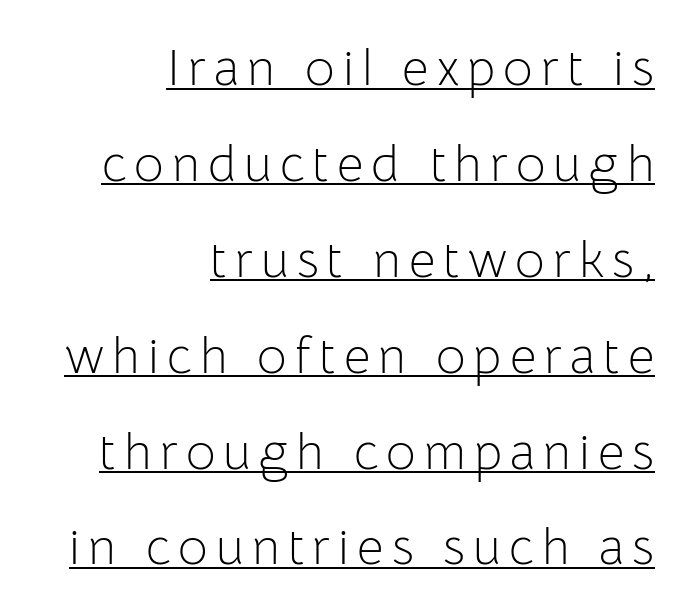
{"serif": "no", "italic": "no", "bold": "no", "weight": "light", "width": "normal", "stroke_contrast": "low", "x_height": "medium", "monospaced": "no", "underline": "yes", "align": "right", "line_spacing_ratio": 1.88, "glyph_px": 51}
